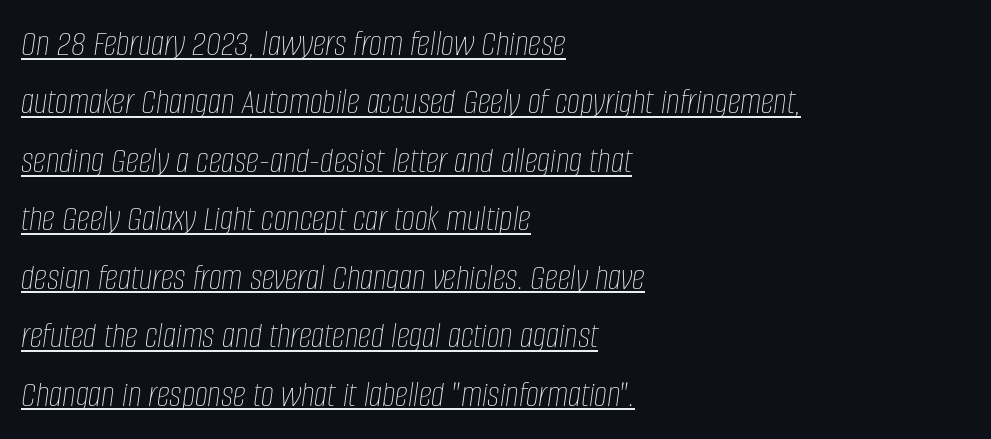
Visually the block forms a straight wall on the left and a jagged coastline on the right. Baseline-to-baseline distance is the conventional proportion of letter height. Spacing verdict: proportional, widths tailored to each character. Is the type heavy? It reads as light-to-regular instead. Posture: slanted. Look at the tracking — it's just the regular setting, nothing added.
